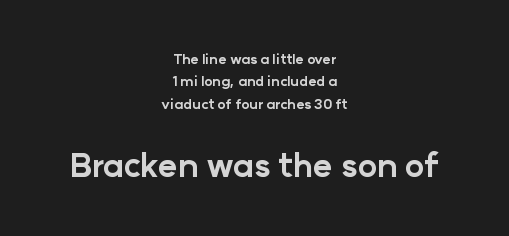
Q: Is the text bold? A: Yes.
Q: Is the text italic (slanted)? A: No, it is upright.
Q: Is the typeface a serif or a sans-serif typeface? A: Sans-serif.
Q: Is the text underlined? A: No.
Q: How is the paragraph aligned? A: Centered.
Q: Is the spacing between letters normal or unusually wide? A: Normal.
Q: Is the spacing between lines tight, normal or loose? A: Normal.
Q: Which block of text is set in a larger size, the first (top) or the second (bottom)? A: The second (bottom) one.
Q: Width (condensed, normal, or wide)? A: Normal.
Q: Stroke contrast? A: Low.
Q: x-height? A: Medium.
Q: Monospaced? A: No.
